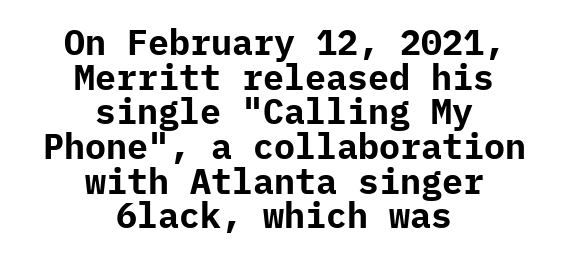
Q: Is the text bold? A: Yes.
Q: Is the text italic (slanted)? A: No, it is upright.
Q: Is the typeface a serif or a sans-serif typeface? A: Sans-serif.
Q: Is the text underlined? A: No.
Q: How is the paragraph aligned? A: Centered.
Q: Is the spacing between letters normal or unusually wide? A: Normal.
Q: Is the spacing between lines tight, normal or loose? A: Tight.
Q: Width (condensed, normal, or wide)? A: Normal.
Q: Stroke contrast? A: Low.
Q: x-height? A: Medium.
